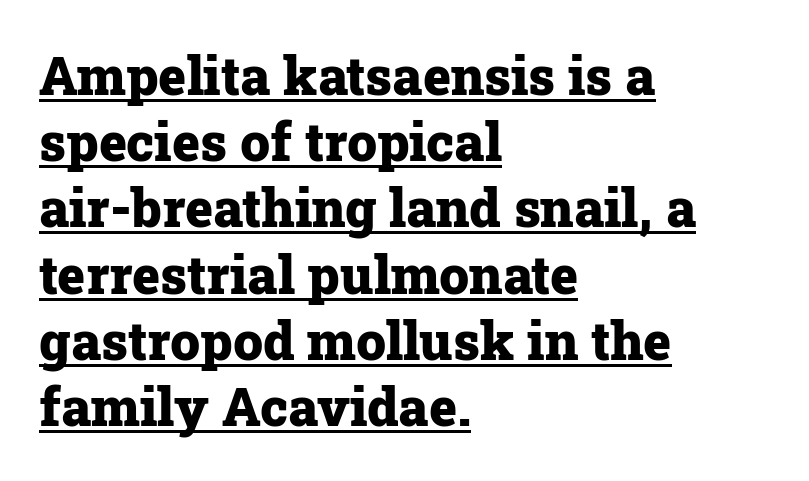
The image shows 53 px heavy serif type, upright; set left-aligned, normal line spacing (1.25x), normal letter spacing, underlined; low stroke contrast and a medium x-height.
